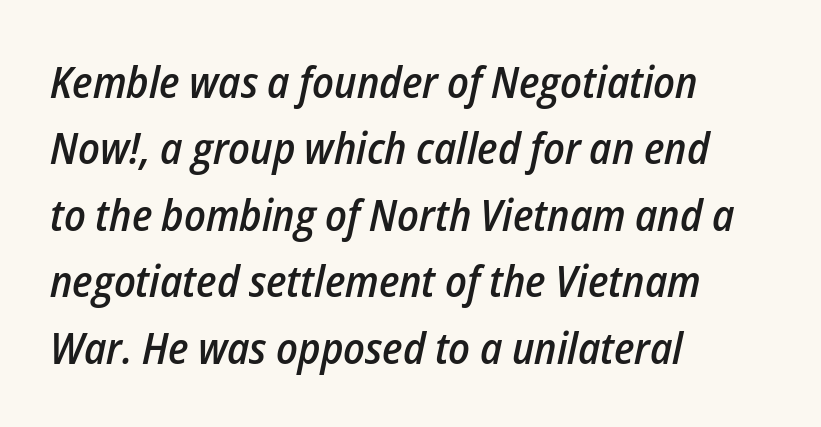
{"italic": "yes", "lean": "right", "slant_degrees": 12, "bold": "semi", "weight": "semibold", "width": "condensed", "stroke_contrast": "low", "x_height": "medium", "monospaced": "no", "underline": "no", "align": "left", "line_spacing": "normal", "line_spacing_ratio": 1.51, "letter_spacing": "normal", "letter_spacing_em": 0.0, "glyph_px": 44}
